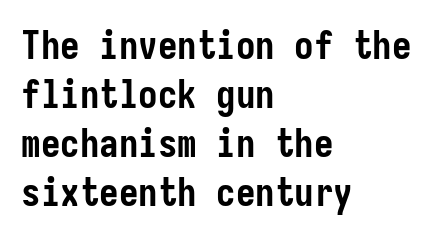
The image shows 39 px semibold, condensed sans-serif type, upright; set left-aligned, normal line spacing (1.26x), normal letter spacing, not underlined; low stroke contrast and a medium x-height.
